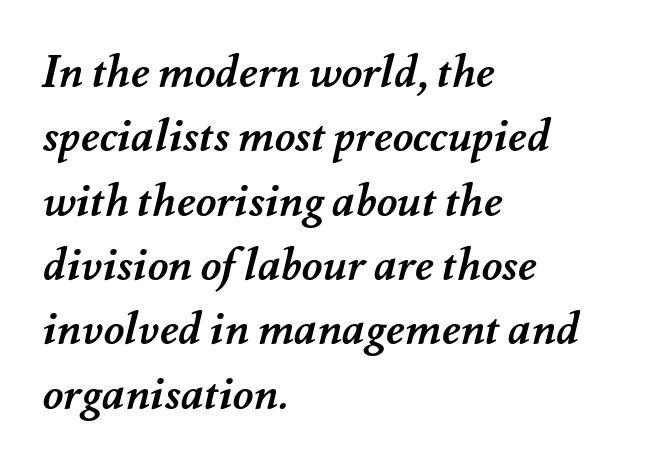
The passage shown is typed in a proportional face where columns would drift. Chunky letters — that's bold for sure. The gaps between neighbouring characters are ordinary and unremarkable. Caption: multi-line text, flush left, ragged right. Students, observe: this is what conventionally led text looks like. The string is rendered with underlining switched off.
